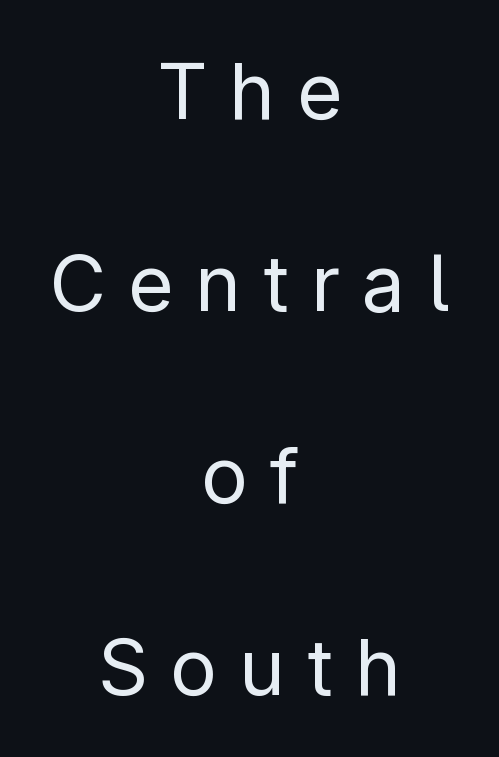
{"serif": "no", "italic": "no", "bold": "no", "weight": "regular", "width": "normal", "stroke_contrast": "low", "x_height": "medium", "monospaced": "no", "underline": "no", "align": "center", "line_spacing": "loose", "line_spacing_ratio": 2.46, "letter_spacing": "wide", "letter_spacing_em": 0.28, "glyph_px": 78}
